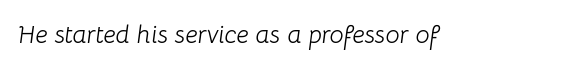
Q: Is the text bold? A: No.
Q: Is the text italic (slanted)? A: Yes, it leans right by about 8 degrees.
Q: Is the text underlined? A: No.
Q: Is the spacing between letters normal or unusually wide? A: Normal.
